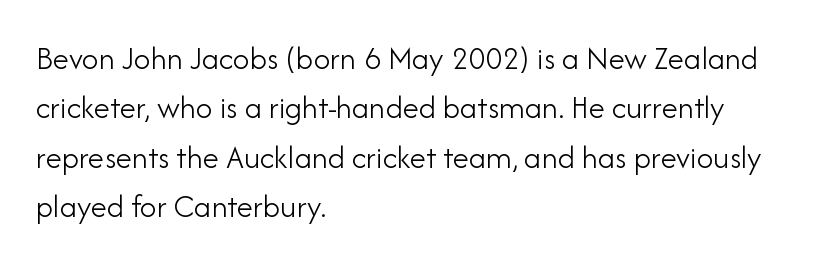
{"serif": "no", "italic": "no", "bold": "no", "weight": "light", "width": "normal", "stroke_contrast": "low", "x_height": "small", "monospaced": "no", "underline": "no", "align": "left", "line_spacing": "normal", "line_spacing_ratio": 1.5, "letter_spacing": "normal", "letter_spacing_em": 0.0, "glyph_px": 33}
